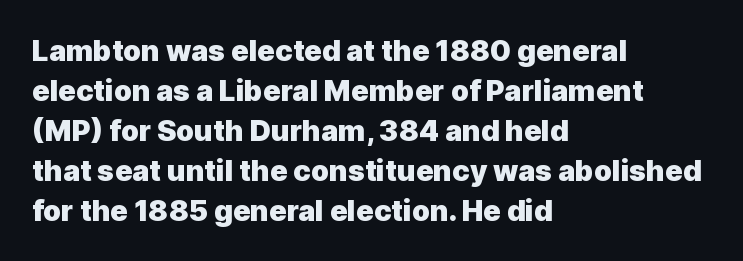
Q: Is the text bold? A: Yes.
Q: Is the text italic (slanted)? A: No, it is upright.
Q: Is the typeface a serif or a sans-serif typeface? A: Sans-serif.
Q: Is the text underlined? A: No.
Q: How is the paragraph aligned? A: Left-aligned.
Q: Is the spacing between letters normal or unusually wide? A: Normal.
Q: Is the spacing between lines tight, normal or loose? A: Normal.
Q: Width (condensed, normal, or wide)? A: Normal.
Q: x-height? A: Medium.
Q: Monospaced? A: No.
